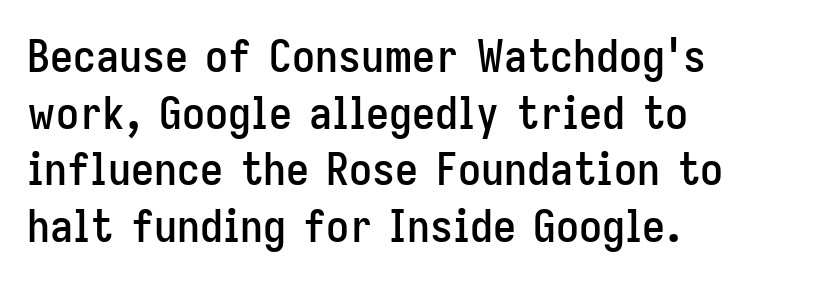
Q: Is the text italic (slanted)? A: No, it is upright.
Q: Is the typeface a serif or a sans-serif typeface? A: Sans-serif.
Q: Is the text underlined? A: No.
Q: How is the paragraph aligned? A: Left-aligned.
Q: Is the spacing between letters normal or unusually wide? A: Normal.
Q: Width (condensed, normal, or wide)? A: Condensed.
Q: Stroke contrast? A: Low.
Q: x-height? A: Medium.
Q: Monospaced? A: No.
